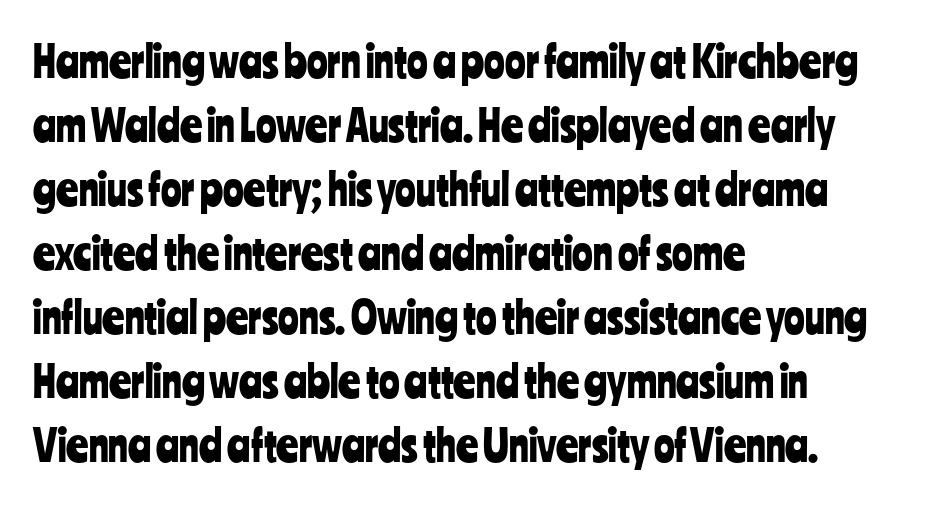
Font category for this specimen: sans-serif. The compositor pushed each line to the left boundary. Unlike italic type, these characters show no tilt at all. Words float on clear page, feet unadorned. These lines keep a tight, regular rhythm from letter to letter. A typesetter would call this proportional, since set widths differ per character.
